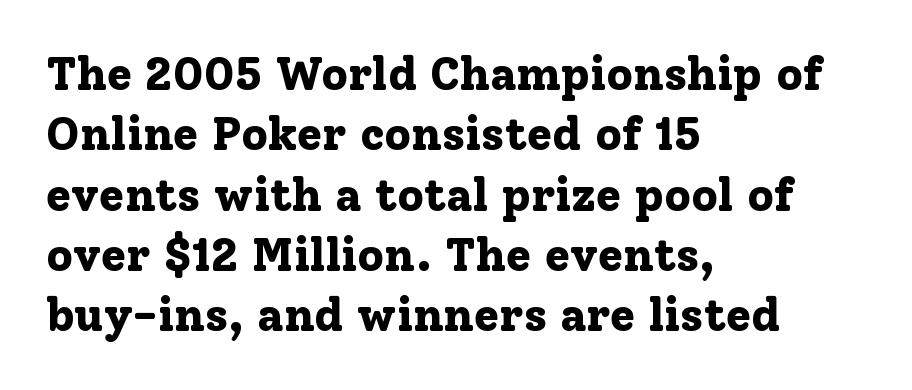
Q: Is the text bold? A: Yes.
Q: Is the text italic (slanted)? A: No, it is upright.
Q: Is the typeface a serif or a sans-serif typeface? A: Serif.
Q: Is the text underlined? A: No.
Q: How is the paragraph aligned? A: Left-aligned.
Q: Is the spacing between letters normal or unusually wide? A: Normal.
Q: Is the spacing between lines tight, normal or loose? A: Normal.
Q: Width (condensed, normal, or wide)? A: Normal.
Q: Stroke contrast? A: Low.
Q: x-height? A: Medium.
Q: Monospaced? A: No.
